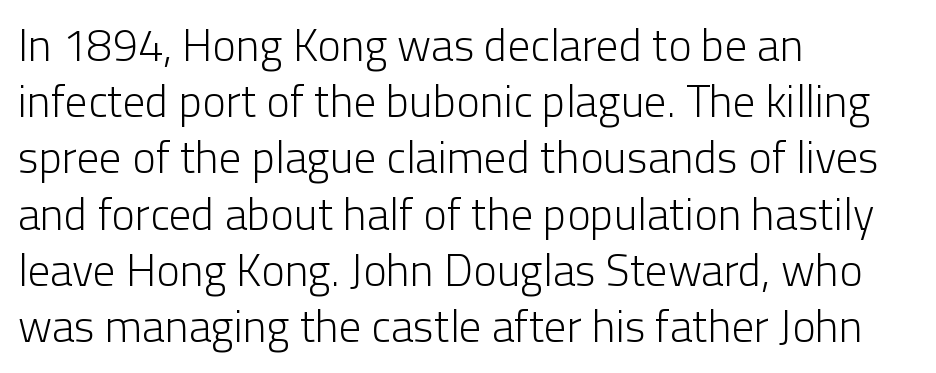
The image shows 45 px light sans-serif type, upright; set left-aligned, normal line spacing (1.25x), normal letter spacing, not underlined; low stroke contrast and a medium x-height.
